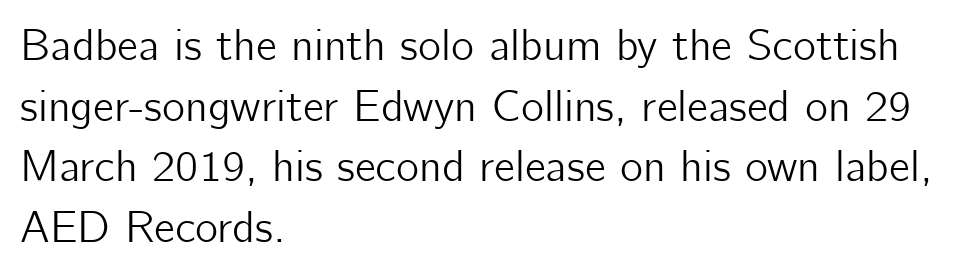
Leading matches the norm, producing a regular column. Every character sits straight up, as roman type does. The characters display no serif detailing; their extremities are plain. Underlining? Definitely not there.
